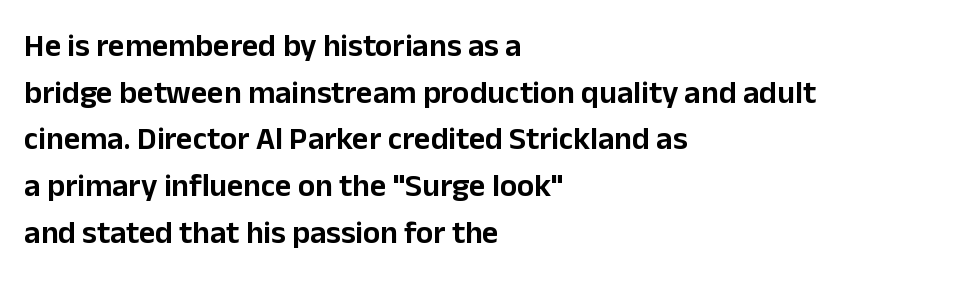
{"serif": "no", "italic": "no", "width": "normal", "stroke_contrast": "low", "x_height": "medium", "monospaced": "no", "underline": "no", "align": "left", "line_spacing": "normal", "line_spacing_ratio": 1.46, "letter_spacing": "normal", "letter_spacing_em": 0.0, "glyph_px": 32}
